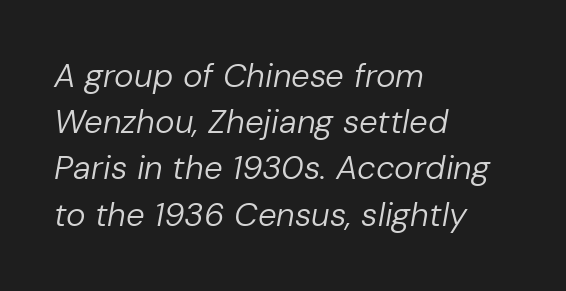
Q: Is the text bold? A: No.
Q: Is the text italic (slanted)? A: Yes, it leans right by about 10 degrees.
Q: Is the text underlined? A: No.
Q: How is the paragraph aligned? A: Left-aligned.
Q: Is the spacing between letters normal or unusually wide? A: Normal.
Q: Is the spacing between lines tight, normal or loose? A: Normal.
Q: Width (condensed, normal, or wide)? A: Normal.
Q: Stroke contrast? A: Low.
Q: x-height? A: Medium.
Q: Monospaced? A: No.
